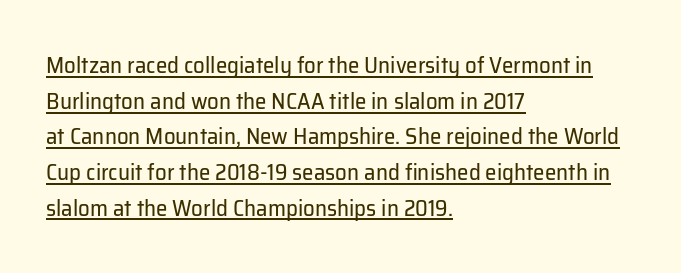
The words here are underlined. The font's upright variant was chosen for this text. The rendering uses a moderate line-height, typical for paragraphs. The letters sit at their default tracking, neither squeezed nor spread. Bold? No — there's no thickening of the strokes. One-word summary of the alignment: left.
